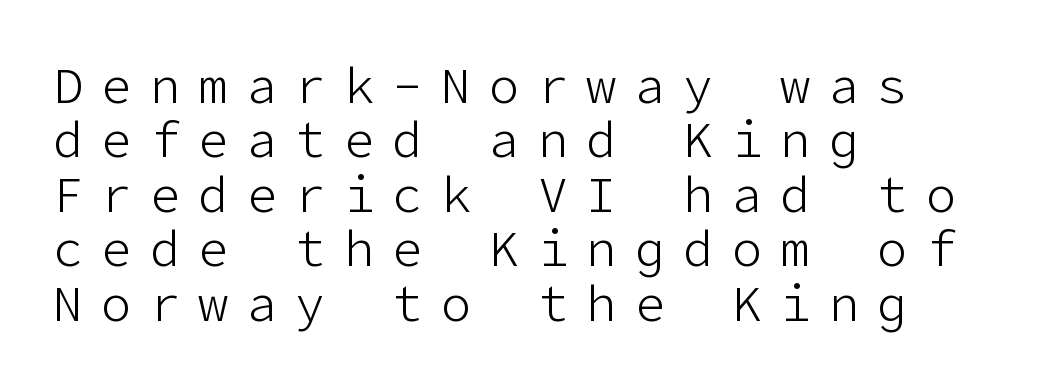
{"serif": "no", "italic": "no", "bold": "no", "weight": "light", "width": "normal", "stroke_contrast": "low", "x_height": "medium", "underline": "no", "align": "left", "line_spacing": "tight", "line_spacing_ratio": 1.09, "letter_spacing": "wide", "letter_spacing_em": 0.37, "glyph_px": 50}
